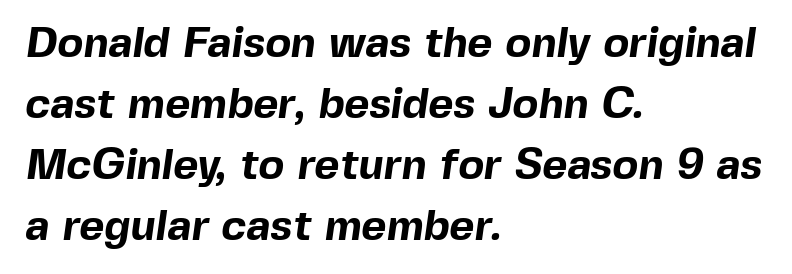
Is the type bold? Yes — the strokes are clearly thick and heavy. Regular leading. Line starts are locked; line ends wander. This sample has the flowing, uneven cadence of proportional lettering. The space beneath each line is pristine and unruled. A sans-serif font was chosen for this passage.
